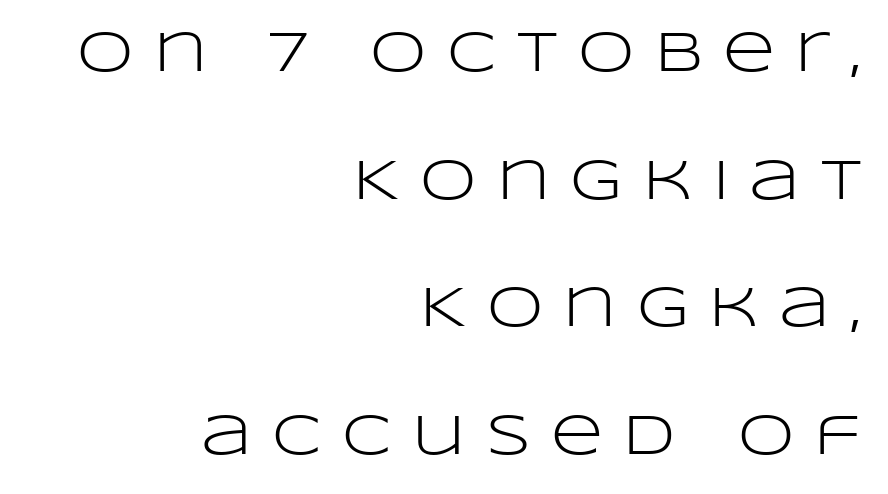
The image shows 57 px light, wide sans-serif type, upright; set right-aligned, loose line spacing (2.24x), unusually wide letter spacing (+0.36 em), not underlined; low stroke contrast and a large x-height.
